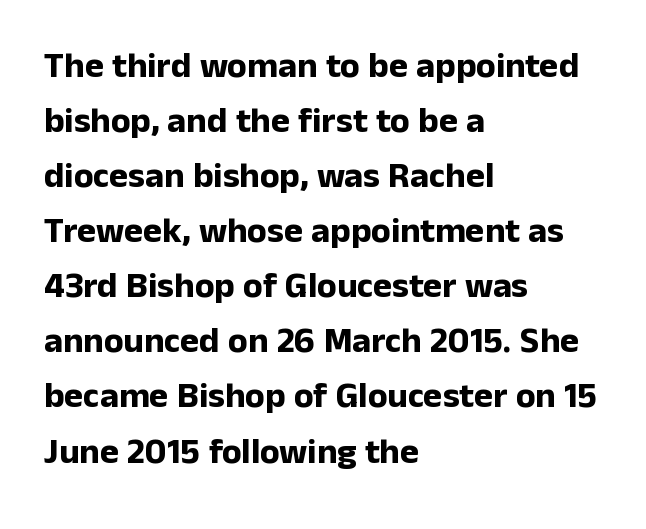
{"serif": "no", "italic": "no", "bold": "yes", "weight": "bold", "width": "normal", "stroke_contrast": "low", "x_height": "medium", "monospaced": "no", "underline": "no", "align": "left", "line_spacing": "normal", "line_spacing_ratio": 1.53, "letter_spacing": "normal", "letter_spacing_em": 0.0, "glyph_px": 36}
